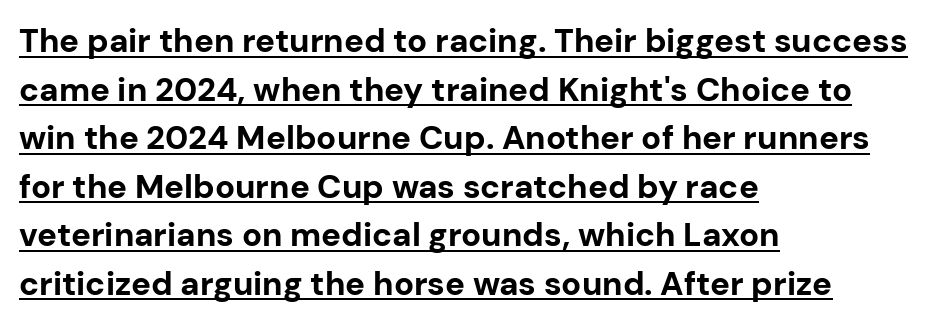
Q: Is the text bold? A: Yes.
Q: Is the text italic (slanted)? A: No, it is upright.
Q: Is the typeface a serif or a sans-serif typeface? A: Sans-serif.
Q: Is the text underlined? A: Yes.
Q: How is the paragraph aligned? A: Left-aligned.
Q: Is the spacing between letters normal or unusually wide? A: Normal.
Q: Is the spacing between lines tight, normal or loose? A: Normal.
Q: Width (condensed, normal, or wide)? A: Normal.
Q: Stroke contrast? A: Low.
Q: x-height? A: Medium.
Q: Monospaced? A: No.
